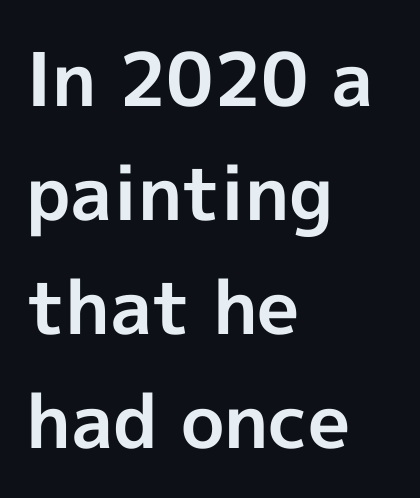
The image shows 74 px bold sans-serif type, upright; set left-aligned, normal line spacing (1.54x), normal letter spacing, not underlined; a medium x-height.
